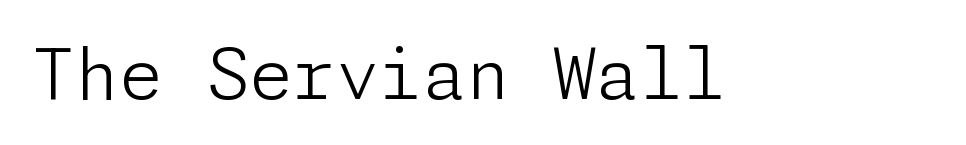
You can tell it's not italic because the verticals are truly vertical. The font sits on the lighter half of the weight spectrum, regular included. Short note: letters normally spaced. Honestly, there is no underline to notice here at all.
